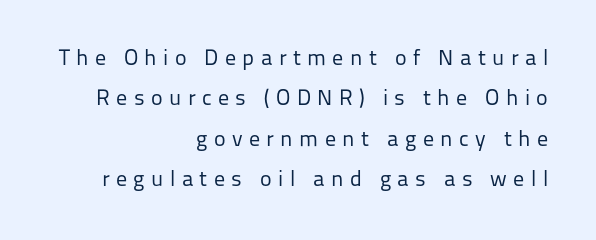
{"italic": "no", "bold": "no", "underline": "no", "align": "right", "line_spacing_ratio": 1.83, "letter_spacing": "wide", "letter_spacing_em": 0.29, "glyph_px": 22}
